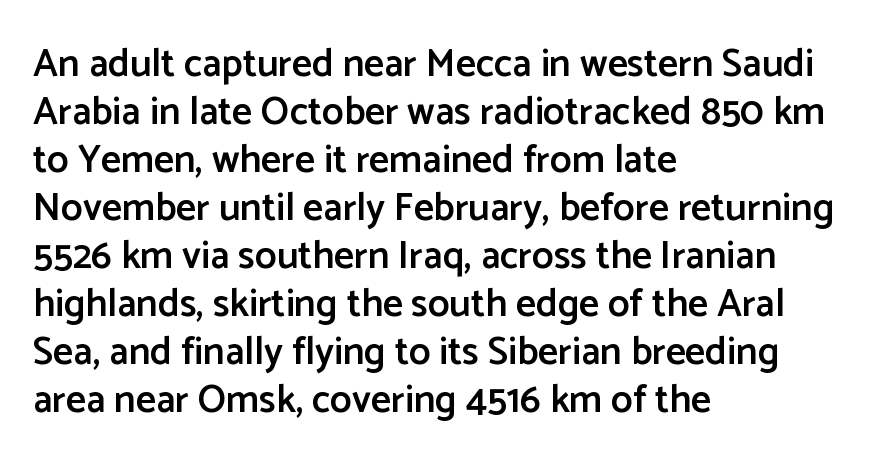
The image shows 39 px semibold sans-serif type, upright; set left-aligned, line spacing 1.23x, normal letter spacing, not underlined; low stroke contrast and a medium x-height.
